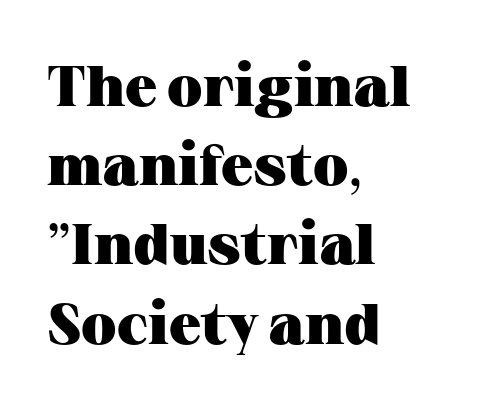
Q: Is the text bold? A: Yes.
Q: Is the text italic (slanted)? A: No, it is upright.
Q: Is the typeface a serif or a sans-serif typeface? A: Serif.
Q: Is the text underlined? A: No.
Q: How is the paragraph aligned? A: Left-aligned.
Q: Is the spacing between letters normal or unusually wide? A: Normal.
Q: Is the spacing between lines tight, normal or loose? A: Normal.
Q: Width (condensed, normal, or wide)? A: Wide.
Q: Stroke contrast? A: Medium.
Q: x-height? A: Medium.
Q: Monospaced? A: No.
